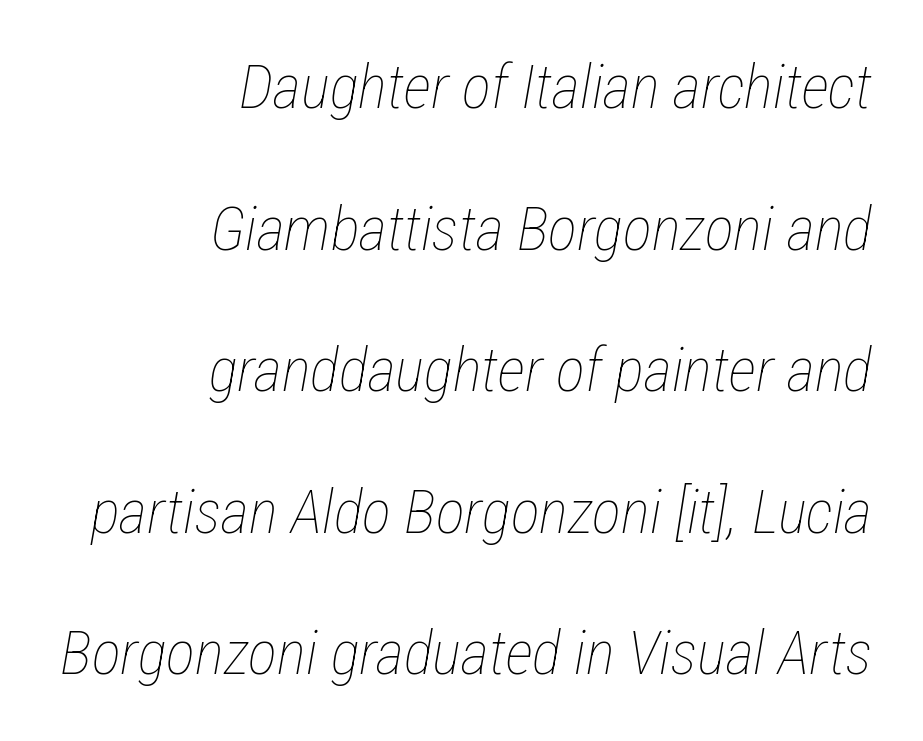
The image shows 61 px thin, condensed type, italic (leaning right); set right-aligned, loose line spacing (2.32x), normal letter spacing, not underlined; low stroke contrast and a medium x-height.
